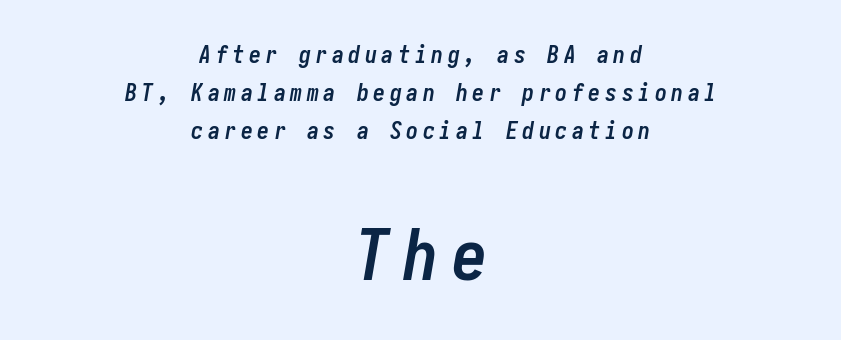
Q: Is the text bold? A: Yes.
Q: Is the text italic (slanted)? A: Yes, it leans right by about 10 degrees.
Q: Is the text underlined? A: No.
Q: How is the paragraph aligned? A: Centered.
Q: Is the spacing between lines tight, normal or loose? A: Normal.
Q: Which block of text is set in a larger size, the first (top) or the second (bottom)? A: The second (bottom) one.
Q: Width (condensed, normal, or wide)? A: Condensed.
Q: Stroke contrast? A: Low.
Q: x-height? A: Medium.
